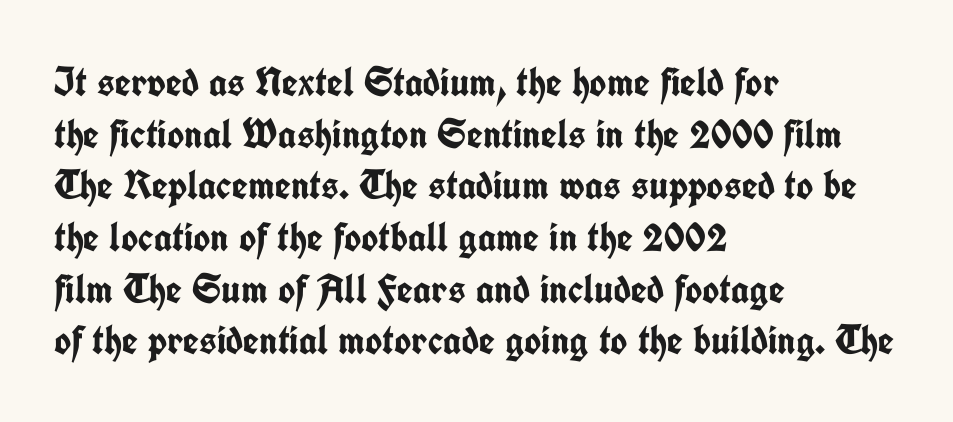
{"serif": "no", "italic": "no", "bold": "yes", "weight": "semibold", "width": "condensed", "stroke_contrast": "low", "x_height": "medium", "monospaced": "no", "underline": "no", "align": "left", "line_spacing": "normal", "line_spacing_ratio": 1.26, "letter_spacing": "normal", "letter_spacing_em": 0.0, "glyph_px": 41}
